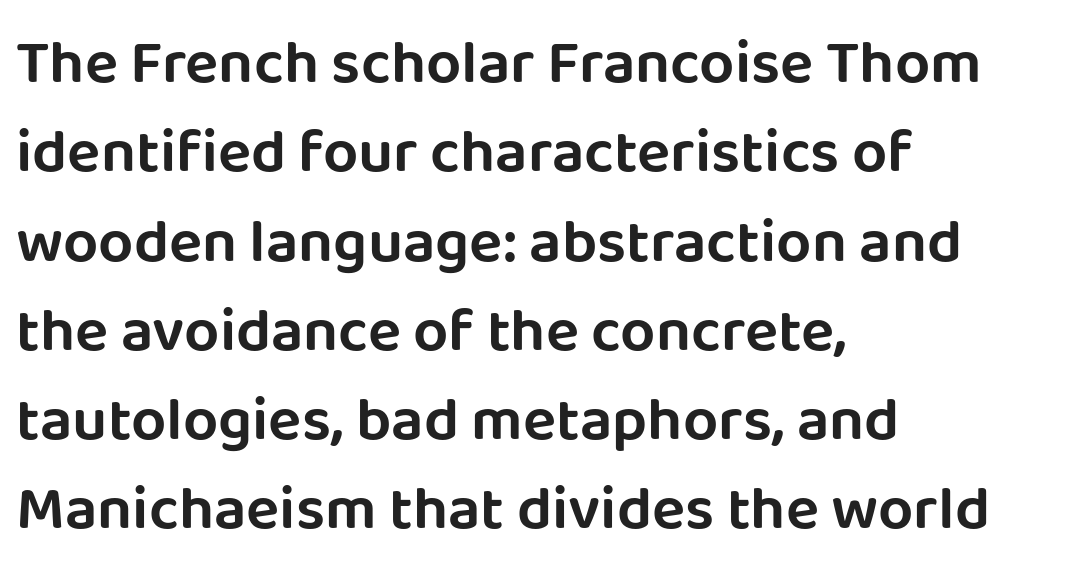
Here the designer chose a conventional face with non-uniform glyph widths. Style check: upright. Horizontally, the lines are justified to the leading edge only. Each letter's strokes conclude bluntly, with no projecting serifs. If you measured baseline to baseline, you'd find a middling distance.
